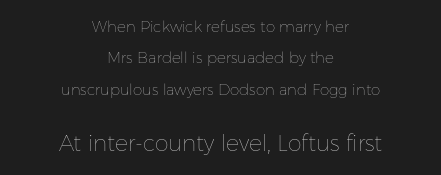
In this sample the second text group is rendered at the bigger scale. Ink coverage per letter is moderate at most. Descenders are the only things crossing below the line. Horizontal alignment here is central, giving a formal, balanced look.
